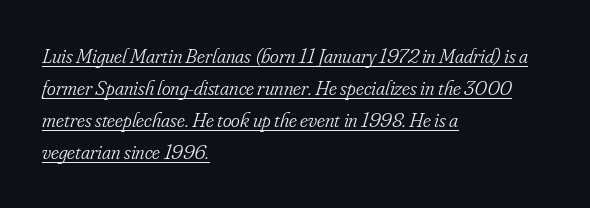
Q: Is the text bold? A: No.
Q: Is the text italic (slanted)? A: Yes, it leans right by about 16 degrees.
Q: Is the text underlined? A: Yes.
Q: How is the paragraph aligned? A: Left-aligned.
Q: Is the spacing between letters normal or unusually wide? A: Normal.
Q: Is the spacing between lines tight, normal or loose? A: Normal.
